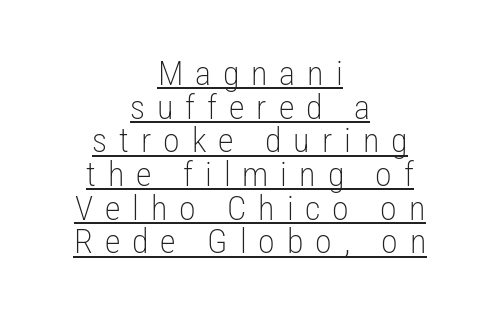
{"serif": "no", "italic": "no", "bold": "no", "weight": "light", "width": "condensed", "stroke_contrast": "low", "x_height": "medium", "monospaced": "no", "underline": "yes", "align": "center", "line_spacing": "tight", "line_spacing_ratio": 0.99, "letter_spacing": "wide", "letter_spacing_em": 0.35, "glyph_px": 34}
